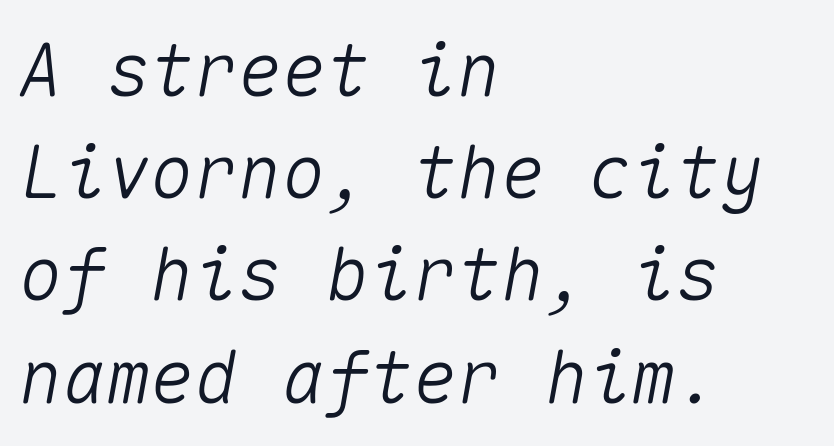
Q: Is the text italic (slanted)? A: Yes, it leans right by about 10 degrees.
Q: Is the text underlined? A: No.
Q: How is the paragraph aligned? A: Left-aligned.
Q: Is the spacing between letters normal or unusually wide? A: Normal.
Q: Is the spacing between lines tight, normal or loose? A: Normal.
Q: Width (condensed, normal, or wide)? A: Normal.
Q: Stroke contrast? A: Medium.
Q: x-height? A: Medium.
Q: Monospaced? A: Yes.
